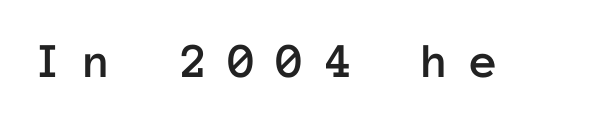
Q: Is the text italic (slanted)? A: No, it is upright.
Q: Is the text underlined? A: No.
Q: Is the spacing between letters normal or unusually wide? A: Unusually wide.
Q: Width (condensed, normal, or wide)? A: Normal.
Q: Stroke contrast? A: Low.
Q: x-height? A: Medium.
Q: Monospaced? A: Yes.
